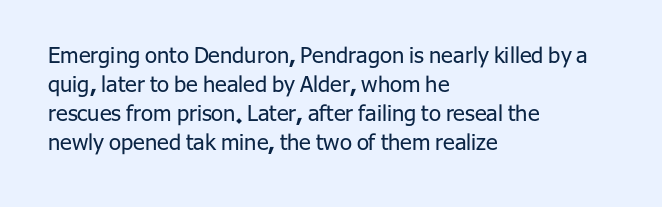
The image shows 22 px text type, upright; set left-aligned, normal line spacing (1.32x), normal letter spacing, not underlined.
